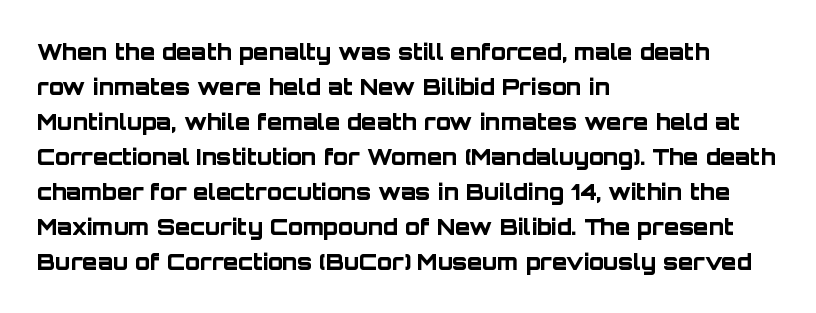
{"italic": "no", "bold": "yes", "underline": "no", "align": "left", "line_spacing": "normal", "line_spacing_ratio": 1.59, "letter_spacing": "normal", "letter_spacing_em": 0.0, "glyph_px": 22}
